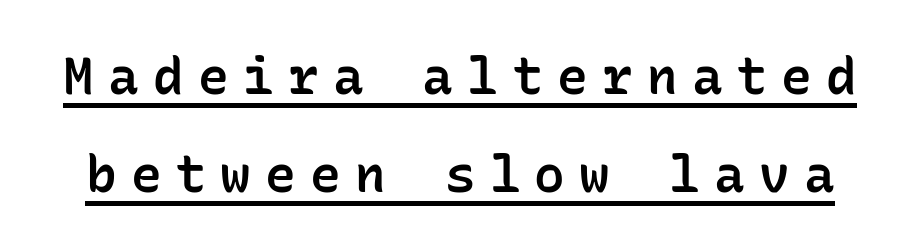
The image shows 51 px semibold sans-serif type, upright, monospaced; set loose line spacing (1.92x), unusually wide letter spacing (+0.28 em), underlined; low stroke contrast and a medium x-height.
